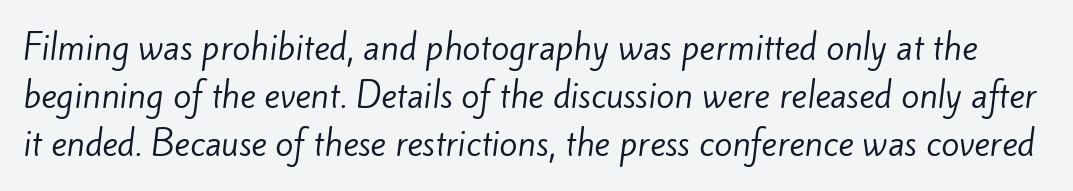
The image shows 33 px regular-weight sans-serif type; set normal line spacing (1.45x), normal letter spacing, not underlined; low stroke contrast and a small x-height.
